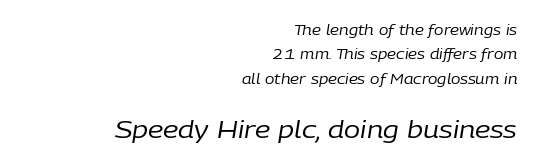
The image shows 24 px text type, italic (leaning right); set right-aligned, line spacing 1.75x, normal letter spacing, not underlined; the second (bottom) block is 1.71x larger.
